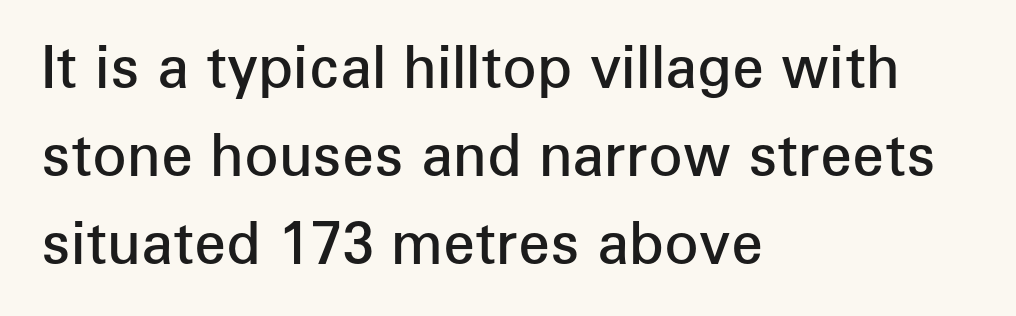
Its strokes are somewhat broadened, the hallmark of semibold type. The letterforms sit shoulder to shoulder at normal distance. Font category for this specimen: sans-serif. The passage shown is typed in a proportional face where columns would drift.
